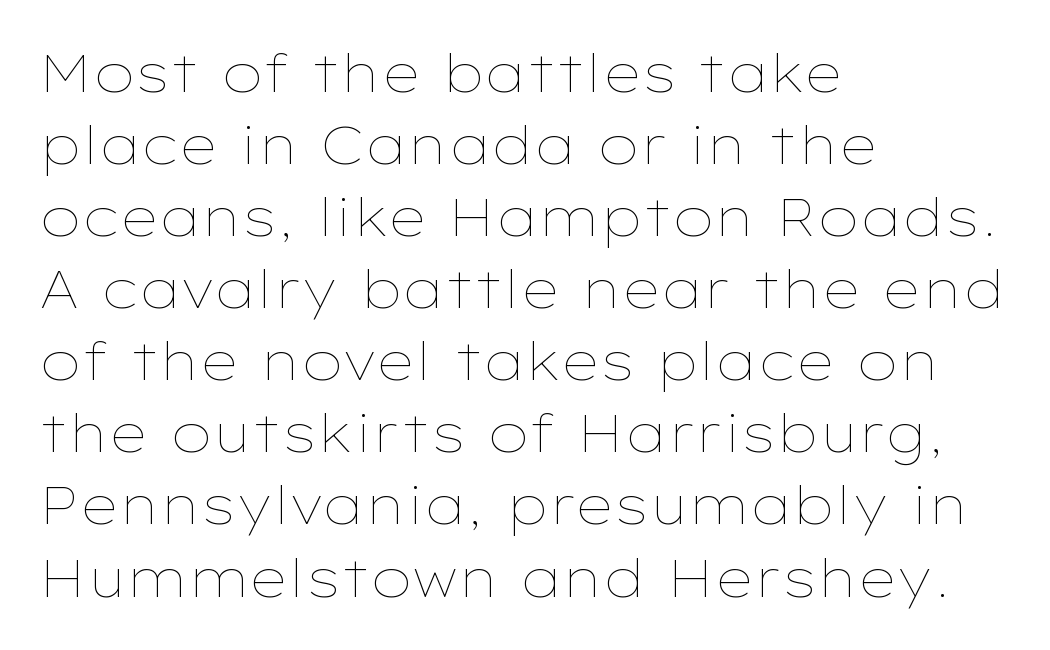
{"italic": "no", "bold": "no", "weight": "thin", "width": "wide", "stroke_contrast": "low", "x_height": "medium", "monospaced": "no", "underline": "no", "align": "left", "line_spacing": "normal", "line_spacing_ratio": 1.36, "letter_spacing": "normal", "letter_spacing_em": 0.0, "glyph_px": 53}
